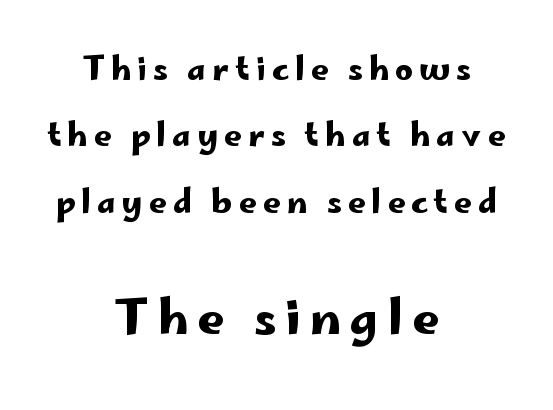
The image shows 47 px wide sans-serif type, upright; set centered, loose line spacing (2.14x), unusually wide letter spacing (+0.2 em), not underlined; the second (bottom) block is 1.52x larger; low stroke contrast and a small x-height.
